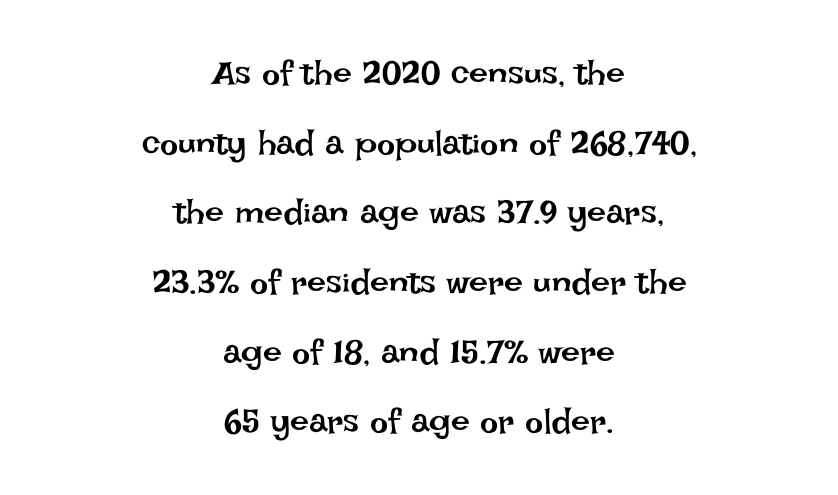
The image shows 34 px regular-weight type, upright; set centered, loose line spacing (2.05x), normal letter spacing, not underlined; low stroke contrast and a large x-height.
